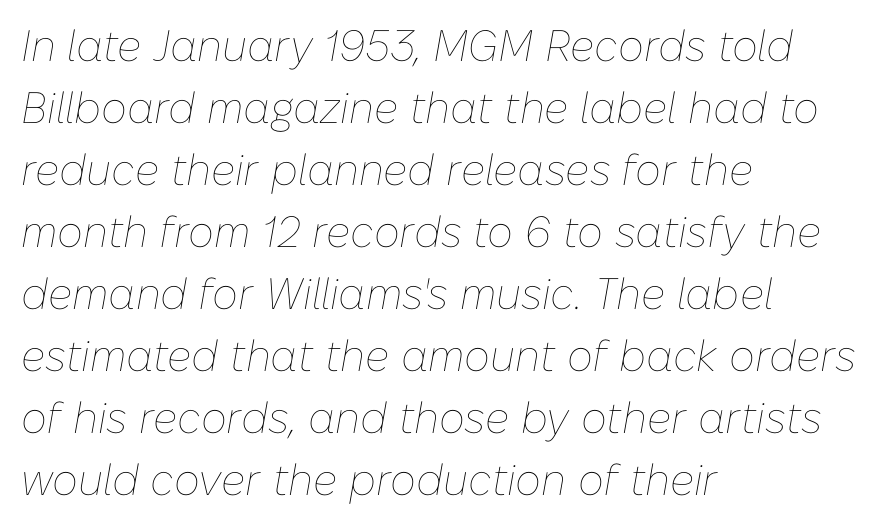
{"italic": "yes", "lean": "right", "slant_degrees": 10, "bold": "no", "weight": "thin", "width": "normal", "stroke_contrast": "low", "x_height": "medium", "monospaced": "no", "underline": "no", "align": "left", "line_spacing": "normal", "line_spacing_ratio": 1.41, "letter_spacing": "normal", "letter_spacing_em": 0.0, "glyph_px": 44}
